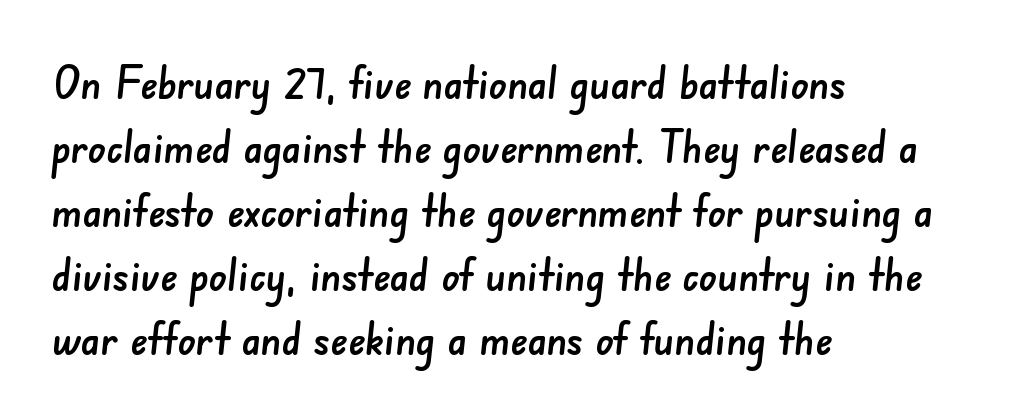
This rendering features lettering with no underline. Serifs: no, the terminals of the letterforms are clean. Nobody touched the tracking dial on this one. Note the varied advance widths — an 'i' is clearly narrower than an 'm'.
